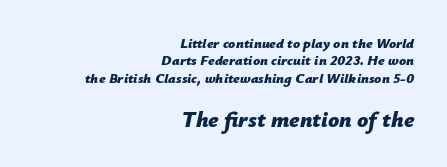
Heft: maximum for text — a bold. The horizontal fit of the characters is conventional and even. Line ends are locked; line starts wander. The lettering tilts uniformly, giving the passage an italic look. Descender tails drop into unmarked territory.
